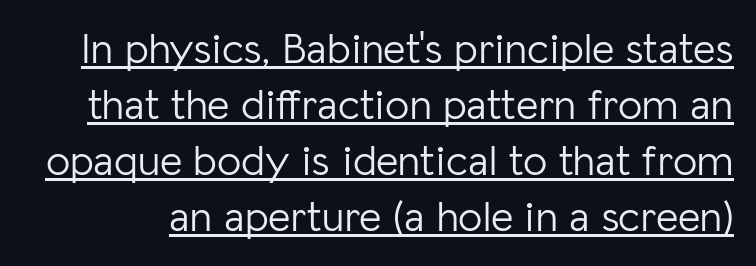
Q: Is the text bold? A: No.
Q: Is the text italic (slanted)? A: No, it is upright.
Q: Is the typeface a serif or a sans-serif typeface? A: Sans-serif.
Q: Is the text underlined? A: Yes.
Q: Is the spacing between letters normal or unusually wide? A: Normal.
Q: Is the spacing between lines tight, normal or loose? A: Normal.
Q: Width (condensed, normal, or wide)? A: Normal.
Q: Stroke contrast? A: Low.
Q: x-height? A: Medium.
Q: Monospaced? A: No.
